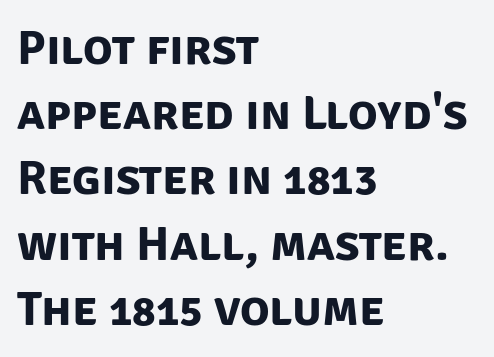
Lines of text with bare space underneath. What stands out about the letter spacing? Nothing — it is the standard amount. The designer went with a sans here, leaving each stem footless. This sample keeps an unexceptional amount of space between lines.
